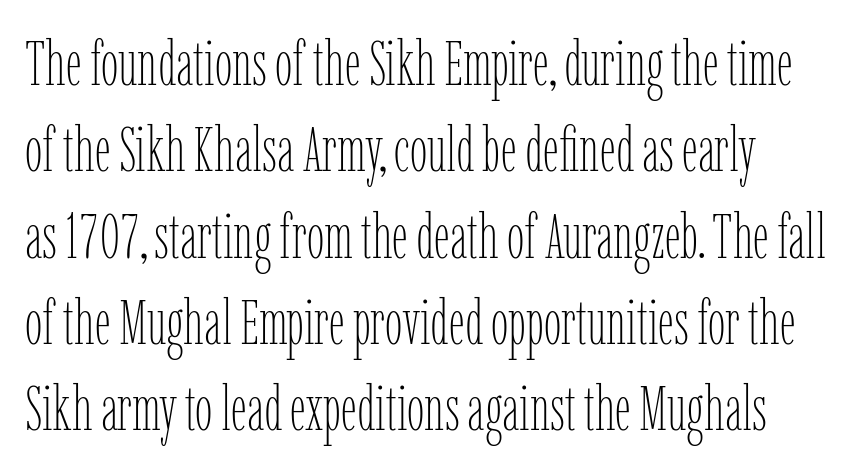
Q: Is the text bold? A: No.
Q: Is the text italic (slanted)? A: No, it is upright.
Q: Is the text underlined? A: No.
Q: Is the spacing between letters normal or unusually wide? A: Normal.
Q: Is the spacing between lines tight, normal or loose? A: Normal.
Q: Width (condensed, normal, or wide)? A: Condensed.
Q: Stroke contrast? A: Low.
Q: x-height? A: Medium.
Q: Monospaced? A: No.
